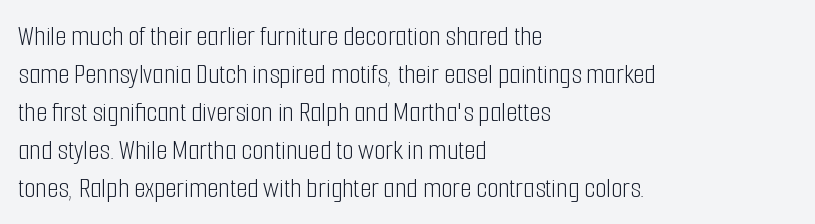
The image shows 29 px light, condensed sans-serif type, upright; set left-aligned, normal line spacing (1.31x), normal letter spacing, not underlined; low stroke contrast and a medium x-height.
